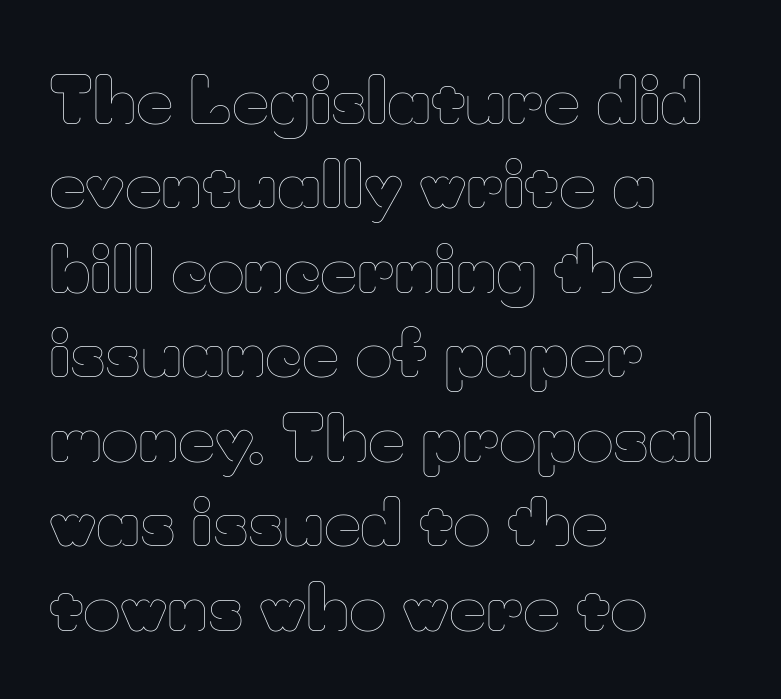
The image shows 64 px thin type, upright; set left-aligned, normal line spacing (1.32x), normal letter spacing, not underlined; low stroke contrast and a small x-height.
